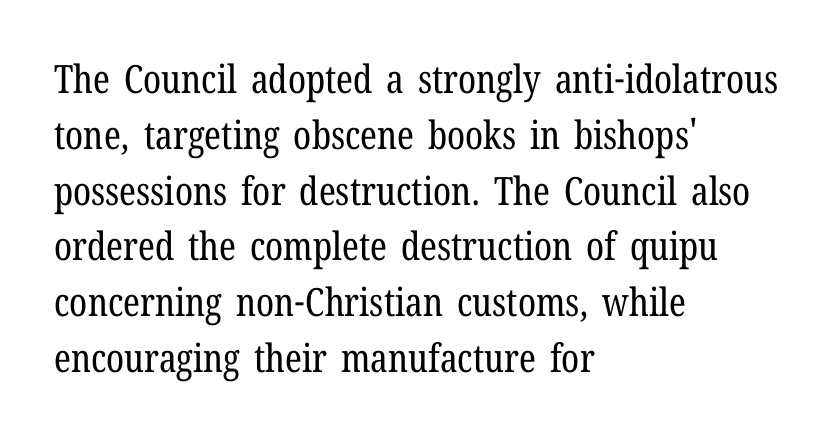
Compared with typical paragraphs, the rows here are spaced about the same. Is the letter spacing exaggerated? No — it looks like the ordinary default. Unlike italic type, these characters show no tilt at all. The face used here is proportionally spaced, like ordinary book or web type. Counters stay open thanks to moderate or lighter strokes.
